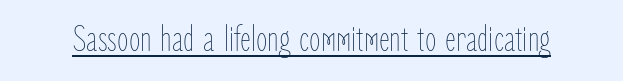
{"italic": "no", "bold": "no", "weight": "thin", "width": "condensed", "stroke_contrast": "low", "x_height": "medium", "monospaced": "no", "underline": "yes", "letter_spacing": "normal", "letter_spacing_em": 0.0, "glyph_px": 37}
